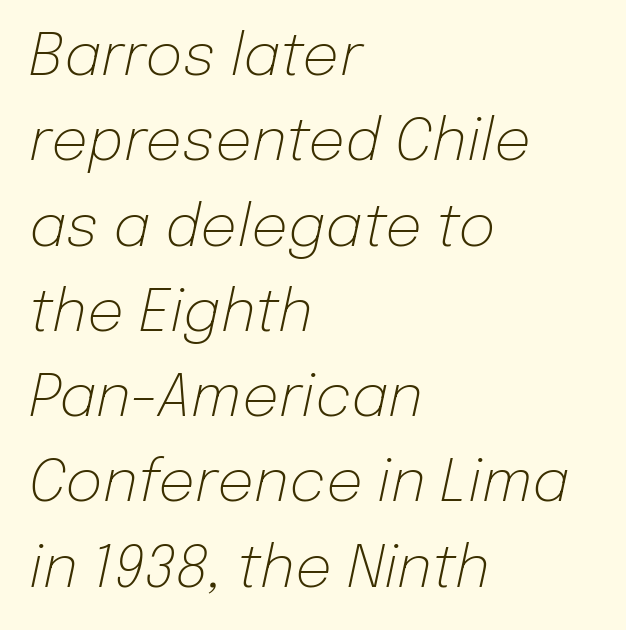
{"italic": "yes", "lean": "right", "slant_degrees": 12, "bold": "no", "weight": "light", "width": "normal", "stroke_contrast": "low", "x_height": "medium", "monospaced": "no", "underline": "no", "align": "left", "line_spacing": "normal", "line_spacing_ratio": 1.47, "letter_spacing": "normal", "letter_spacing_em": 0.0, "glyph_px": 58}
